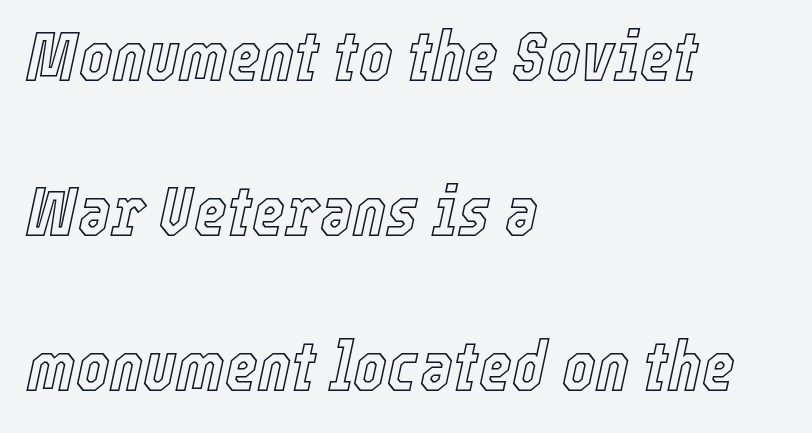
{"italic": "yes", "lean": "right", "slant_degrees": 12, "width": "condensed", "x_height": "medium", "monospaced": "no", "underline": "no", "align": "left", "line_spacing": "loose", "line_spacing_ratio": 2.18, "letter_spacing": "normal", "letter_spacing_em": 0.0, "glyph_px": 71}
